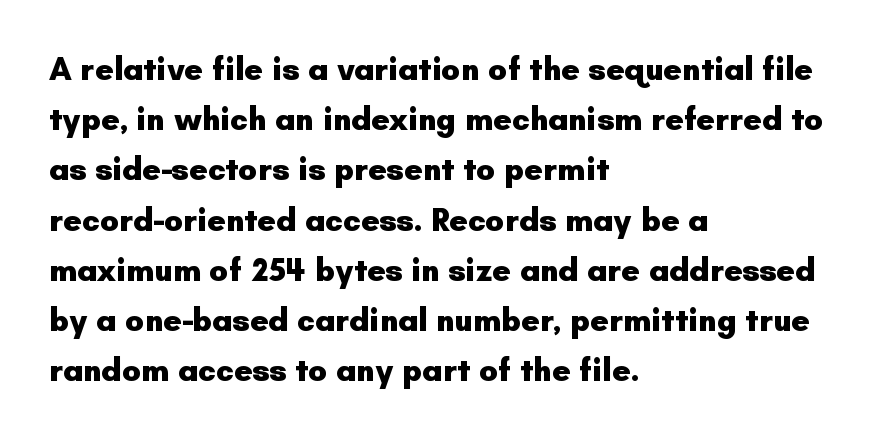
The image shows 32 px heavy sans-serif type, upright; set left-aligned, normal line spacing (1.57x), normal letter spacing, not underlined; low stroke contrast and a small x-height.
